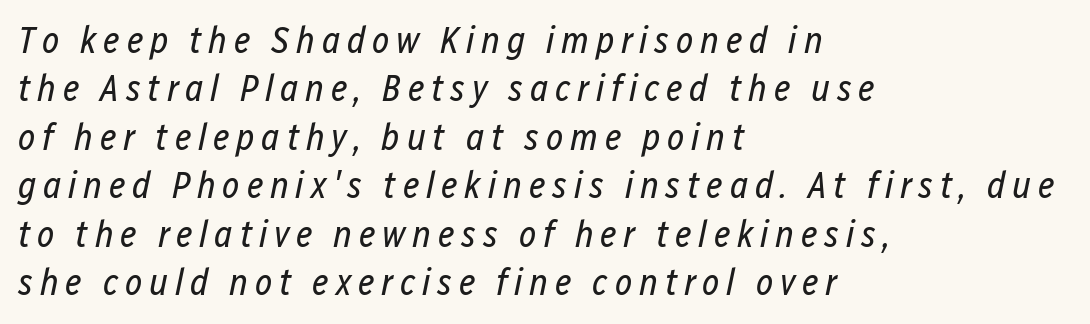
{"italic": "yes", "lean": "right", "slant_degrees": 12, "bold": "no", "weight": "regular", "width": "condensed", "stroke_contrast": "low", "x_height": "medium", "monospaced": "no", "underline": "no", "align": "left", "line_spacing": "normal", "line_spacing_ratio": 1.31, "glyph_px": 37}
